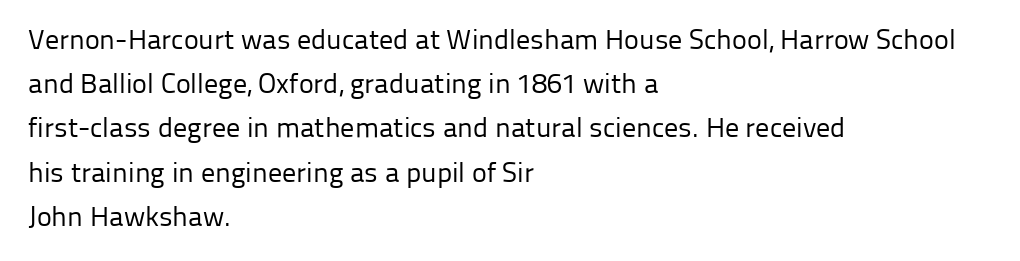
Q: Is the text bold? A: No.
Q: Is the text italic (slanted)? A: No, it is upright.
Q: Is the typeface a serif or a sans-serif typeface? A: Sans-serif.
Q: Is the text underlined? A: No.
Q: How is the paragraph aligned? A: Left-aligned.
Q: Is the spacing between letters normal or unusually wide? A: Normal.
Q: Is the spacing between lines tight, normal or loose? A: Normal.
Q: Width (condensed, normal, or wide)? A: Normal.
Q: Stroke contrast? A: Low.
Q: x-height? A: Medium.
Q: Monospaced? A: No.
